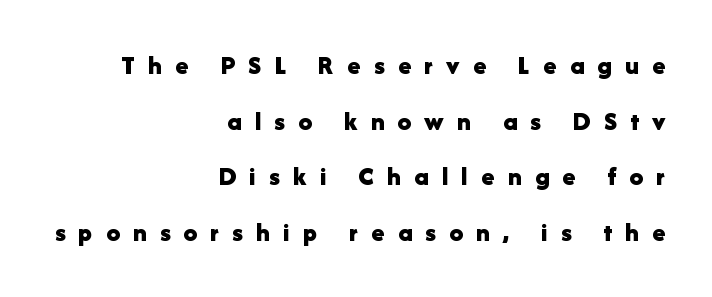
{"italic": "no", "bold": "yes", "underline": "no", "align": "right", "line_spacing": "loose", "line_spacing_ratio": 2.06, "letter_spacing": "wide", "letter_spacing_em": 0.49, "glyph_px": 27}
